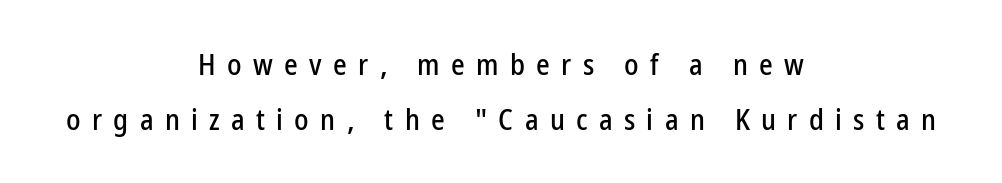
{"serif": "no", "italic": "no", "width": "condensed", "stroke_contrast": "low", "x_height": "medium", "monospaced": "no", "underline": "no", "align": "center", "line_spacing_ratio": 1.88, "letter_spacing": "wide", "letter_spacing_em": 0.39, "glyph_px": 29}
